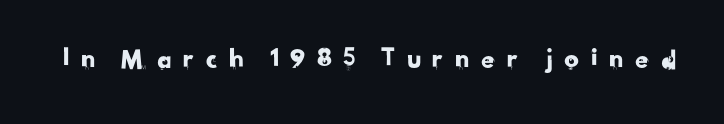
Q: Is the typeface a serif or a sans-serif typeface? A: Sans-serif.
Q: Is the text underlined? A: No.
Q: Is the spacing between letters normal or unusually wide? A: Unusually wide.
Q: Width (condensed, normal, or wide)? A: Normal.
Q: Stroke contrast? A: Low.
Q: x-height? A: Small.
Q: Monospaced? A: No.
